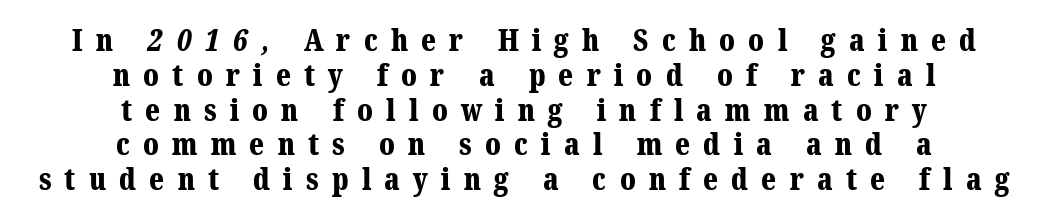
The image shows 30 px bold serif type; set centered, line spacing 1.16x, unusually wide letter spacing (+0.44 em), not underlined; medium stroke contrast and a medium x-height.
